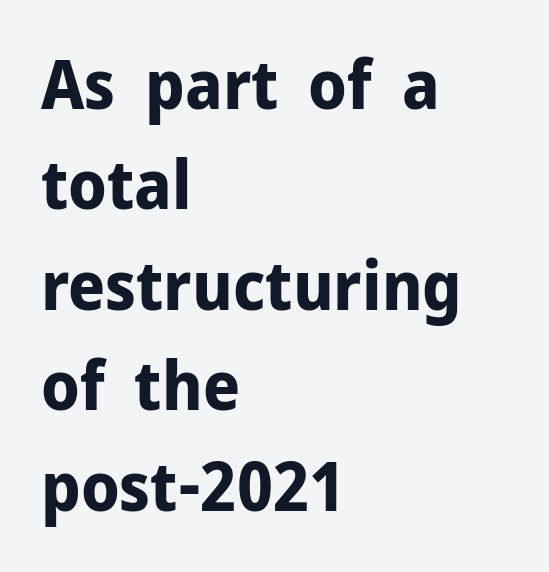
Q: Is the text bold? A: Yes.
Q: Is the text italic (slanted)? A: No, it is upright.
Q: Is the typeface a serif or a sans-serif typeface? A: Sans-serif.
Q: Is the text underlined? A: No.
Q: How is the paragraph aligned? A: Left-aligned.
Q: Is the spacing between letters normal or unusually wide? A: Normal.
Q: Is the spacing between lines tight, normal or loose? A: Normal.
Q: Width (condensed, normal, or wide)? A: Normal.
Q: Stroke contrast? A: Low.
Q: x-height? A: Medium.
Q: Monospaced? A: No.
